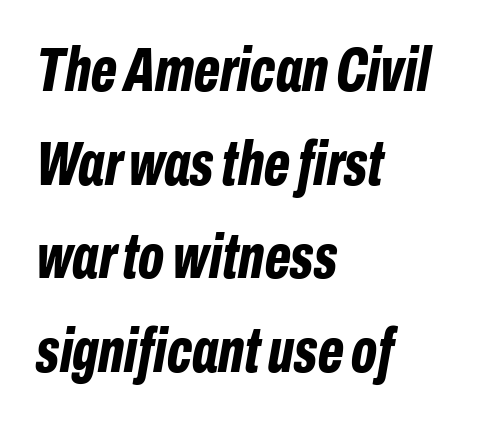
What weight is shown? A full bold with thick strokes. Descenders hang freely into open space. The face used here is rendered with its standard letterfit. The passage shown is typed in a proportional face where columns would drift.
